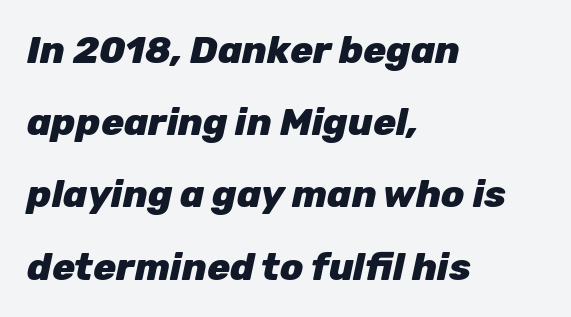
The image shows 38 px heavy type, italic (leaning right); set left-aligned, loose line spacing (1.9x), normal letter spacing, not underlined; low stroke contrast and a medium x-height.
